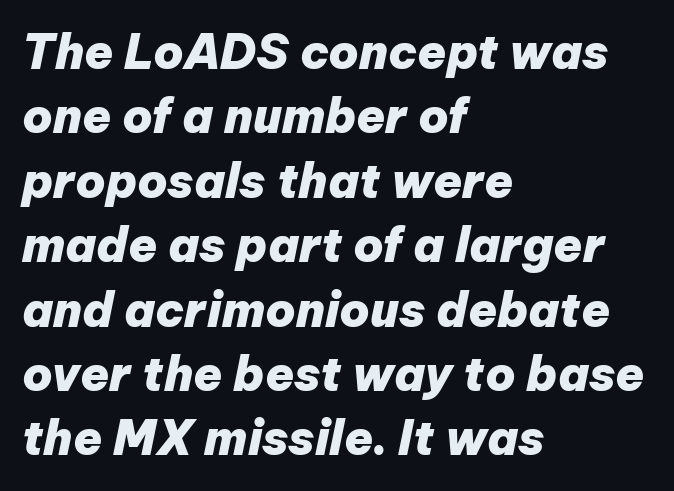
The rendering keeps characters at their native spacing. Decoration check: the copy has no underline. This sample uses an oblique cut, with every glyph tilted off the vertical. Varying glyph widths throughout — classic text-font behaviour. Bold? Absolutely — the strokes are thick and heavy. This block has exactly the height ordinary leading produces.
